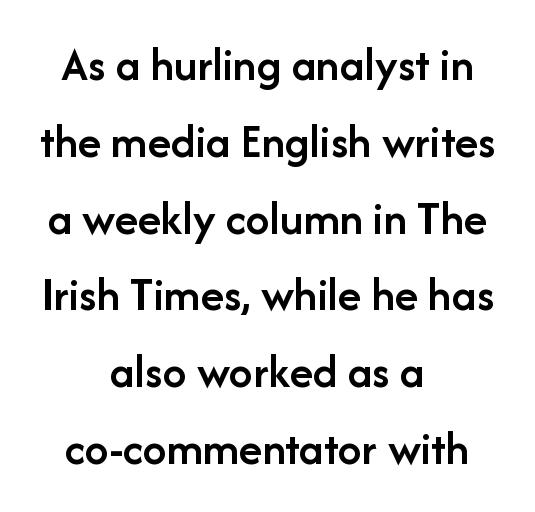
Whoever set this chose a conventional vertical rhythm. You could not count columns in this text — the font is proportionally spaced. No feet cap the strokes, marking this as sans-serif type. Nothing unusual about the tracking: characters are spaced as the font intends.
